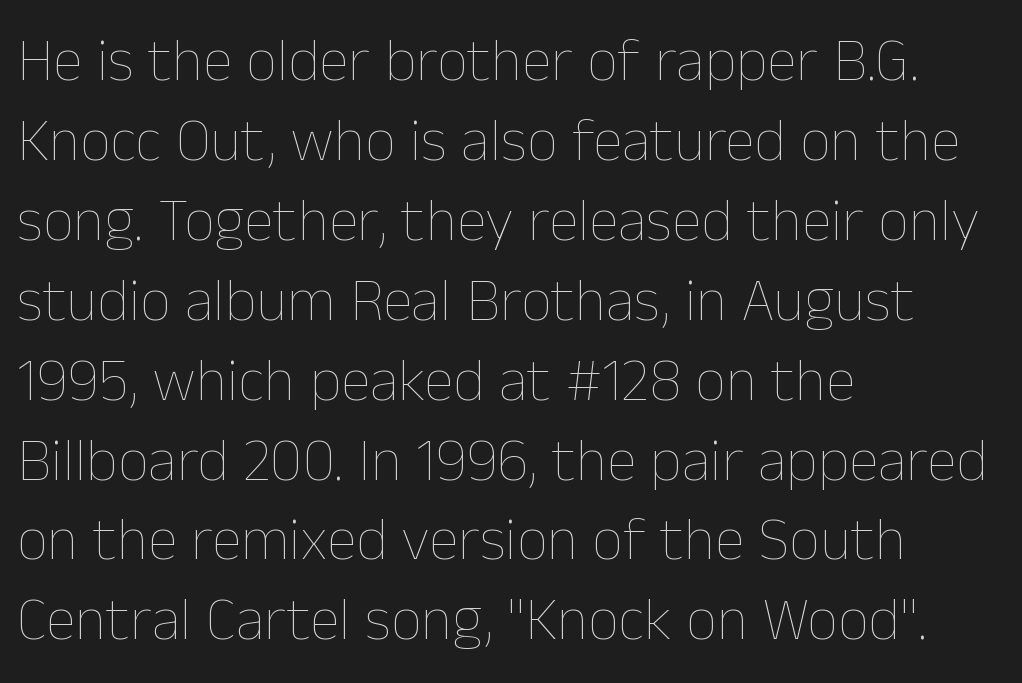
The characters are drawn with everyday or finer stroke widths. Notice how the passage keeps a crisp vertical edge on the left only. Compared with typical body copy, the letter spacing here is the same. Descenders hang freely into open space. The passage shown is typed in a proportional face where columns would drift. The lettering stays uniformly vertical, giving the passage a roman look.
